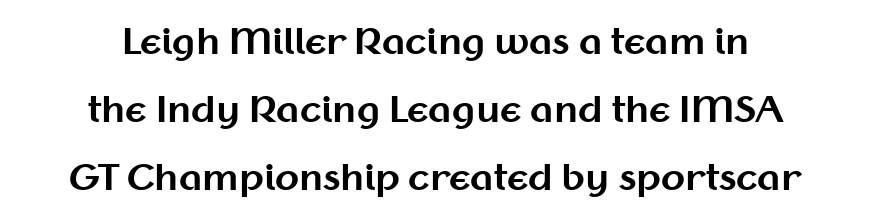
{"serif": "no", "italic": "no", "bold": "yes", "weight": "bold", "width": "normal", "stroke_contrast": "medium", "x_height": "medium", "monospaced": "no", "underline": "no", "align": "center", "line_spacing": "loose", "line_spacing_ratio": 1.94, "letter_spacing": "normal", "letter_spacing_em": 0.0, "glyph_px": 35}
